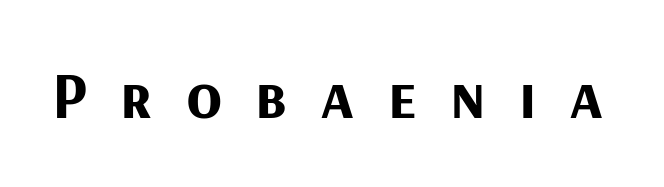
The image shows 66 px bold sans-serif type, upright; set unusually wide letter spacing (+0.5 em), not underlined; medium stroke contrast and a medium x-height.
